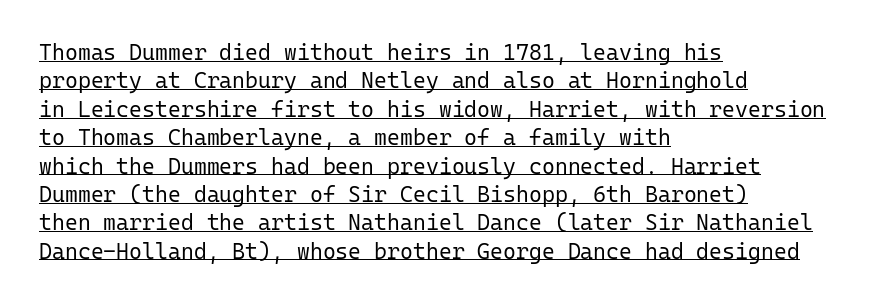
The text block is weighted toward the left margin, trailing off unevenly rightward. Characters follow at the spacing the type designer built in. Heaviness? Minimal to ordinary, like unemphasized prose. The string is rendered with underlining switched on. The axis of the letterforms is exactly vertical. The block of text has a typical density, with ordinary space between rows.
